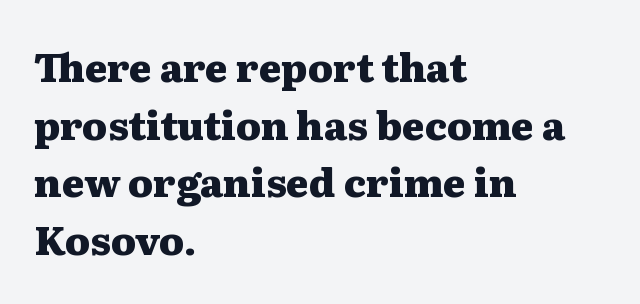
In terms of letterspacing, this is plain default setting. No italicization has been applied; the sample stays upright. Set as a true bold cut, around the 700 mark. The passage shown is typed in a proportional face where columns would drift.
